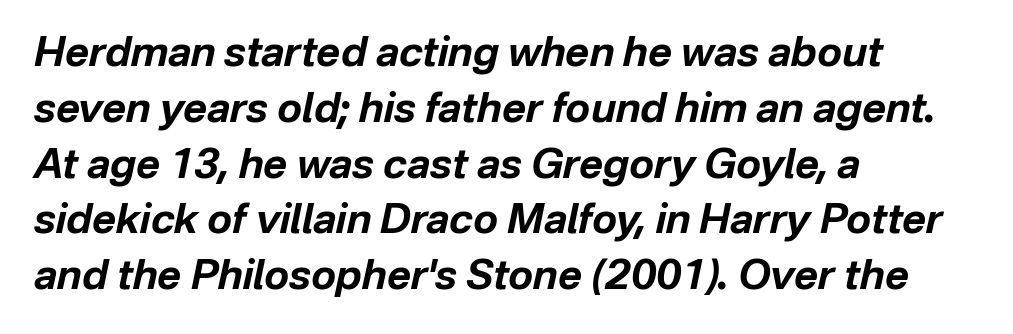
The image shows 41 px bold type, italic (leaning right); set left-aligned, normal line spacing (1.36x), normal letter spacing, not underlined; low stroke contrast and a medium x-height.
